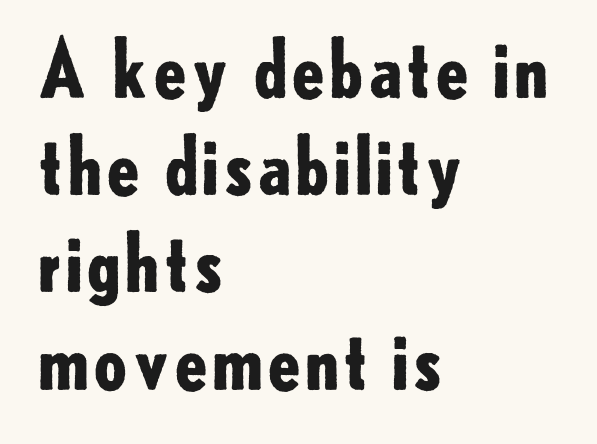
The image shows 79 px bold sans-serif type, upright; set left-aligned, line spacing 1.23x, normal letter spacing, not underlined; low stroke contrast and a small x-height.
